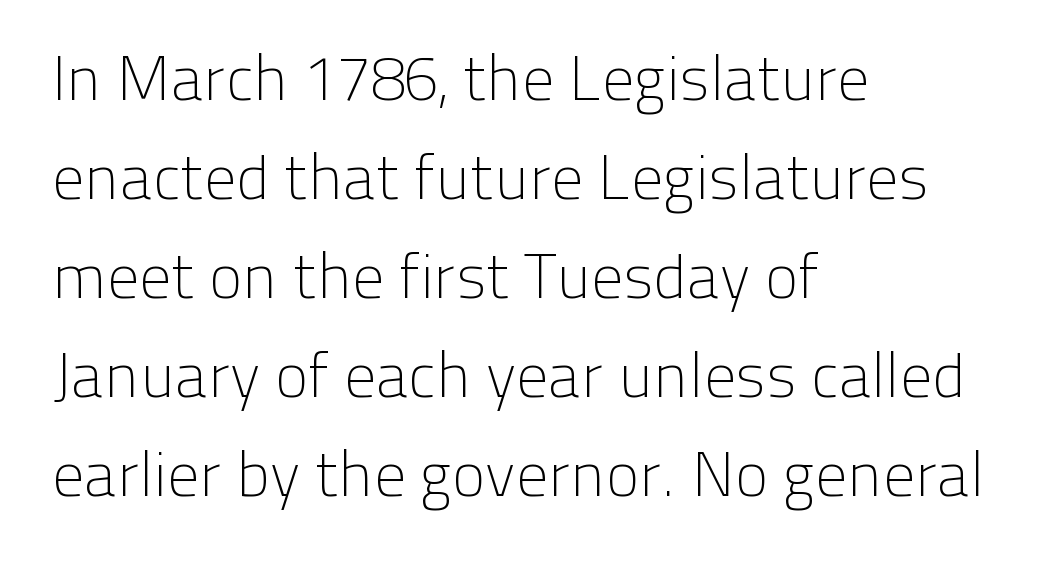
{"serif": "no", "italic": "no", "bold": "no", "weight": "light", "width": "normal", "stroke_contrast": "low", "x_height": "medium", "monospaced": "no", "underline": "no", "align": "left", "line_spacing": "normal", "line_spacing_ratio": 1.57, "letter_spacing": "normal", "letter_spacing_em": 0.0, "glyph_px": 63}
